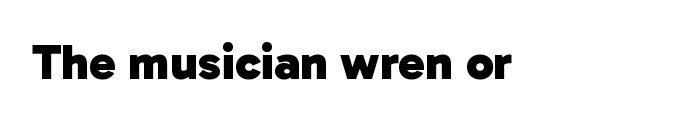
The image shows 50 px heavy sans-serif type; set normal letter spacing, not underlined; low stroke contrast and a medium x-height.
